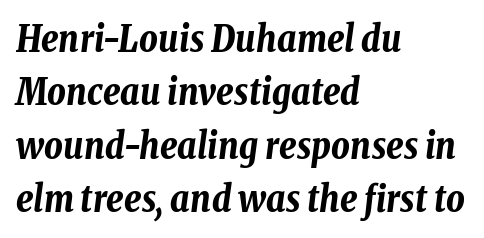
The image shows 36 px bold, condensed type, italic (leaning right); set left-aligned, normal line spacing (1.48x), normal letter spacing, not underlined; low stroke contrast and a medium x-height.
